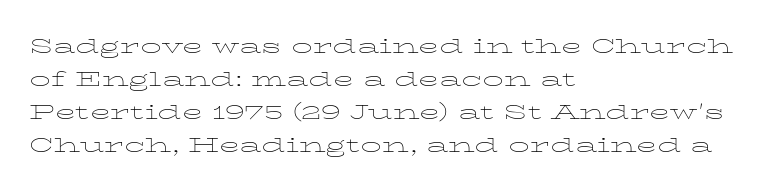
{"italic": "no", "bold": "no", "underline": "no", "align": "left", "line_spacing": "normal", "line_spacing_ratio": 1.57, "letter_spacing": "normal", "letter_spacing_em": 0.0, "glyph_px": 21}
